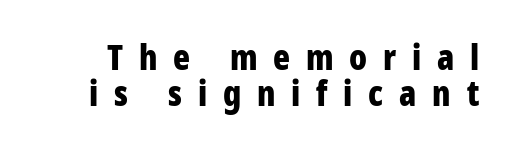
Q: Is the text bold? A: Yes.
Q: Is the text italic (slanted)? A: No, it is upright.
Q: Is the typeface a serif or a sans-serif typeface? A: Sans-serif.
Q: Is the text underlined? A: No.
Q: Is the spacing between letters normal or unusually wide? A: Unusually wide.
Q: Is the spacing between lines tight, normal or loose? A: Tight.
Q: Width (condensed, normal, or wide)? A: Condensed.
Q: Stroke contrast? A: Low.
Q: x-height? A: Medium.
Q: Monospaced? A: No.
